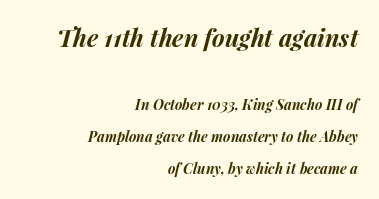
{"italic": "yes", "lean": "right", "slant_degrees": 15, "bold": "yes", "underline": "no", "align": "right", "line_spacing": "loose", "line_spacing_ratio": 2.26, "letter_spacing": "normal", "letter_spacing_em": 0.0, "larger_block": "first", "size_ratio": 1.71, "glyph_px": 24}
